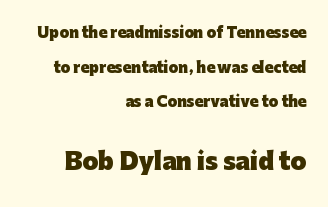
Q: Is the text bold? A: Yes.
Q: Is the text italic (slanted)? A: No, it is upright.
Q: Is the text underlined? A: No.
Q: How is the paragraph aligned? A: Right-aligned.
Q: Is the spacing between letters normal or unusually wide? A: Normal.
Q: Is the spacing between lines tight, normal or loose? A: Loose.
Q: Which block of text is set in a larger size, the first (top) or the second (bottom)? A: The second (bottom) one.
